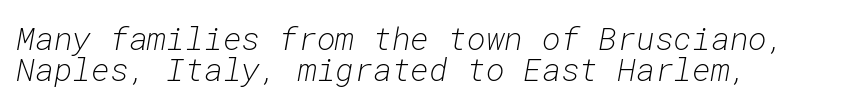
The image shows 32 px light type, italic (leaning right), monospaced; set left-aligned, tight line spacing (0.98x), normal letter spacing, not underlined; low stroke contrast and a medium x-height.
